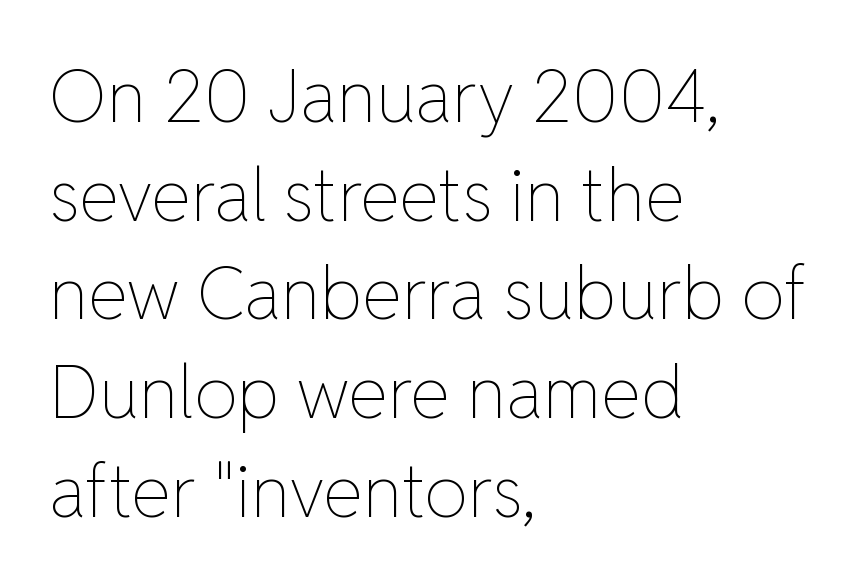
The image shows 72 px thin type, upright; set left-aligned, normal line spacing (1.37x), normal letter spacing, not underlined; low stroke contrast and a medium x-height.
